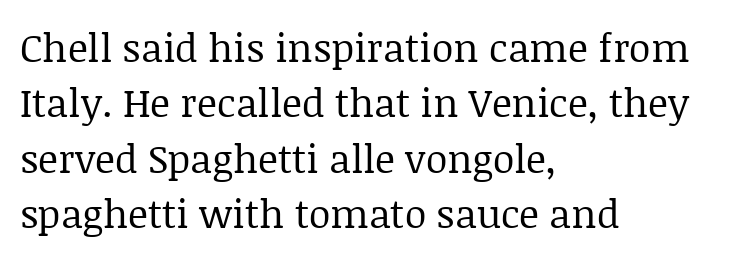
Horizontally, the lines are justified to the leading edge only. The face looks like a standard text weight, possibly lighter. Look at the tracking — it's just the regular setting, nothing added. Note the varied advance widths — an 'i' is clearly narrower than an 'm'.
